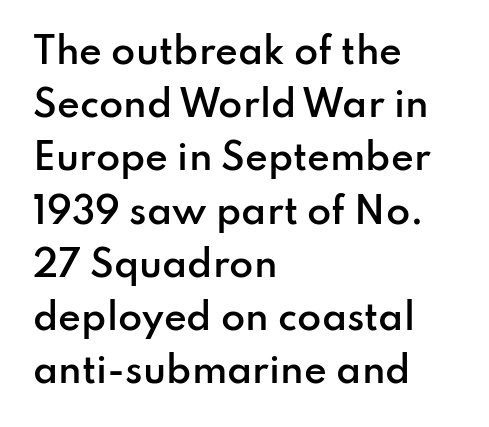
The image shows 35 px semibold sans-serif type, upright; set left-aligned, normal line spacing (1.52x), normal letter spacing, not underlined; low stroke contrast and a small x-height.
